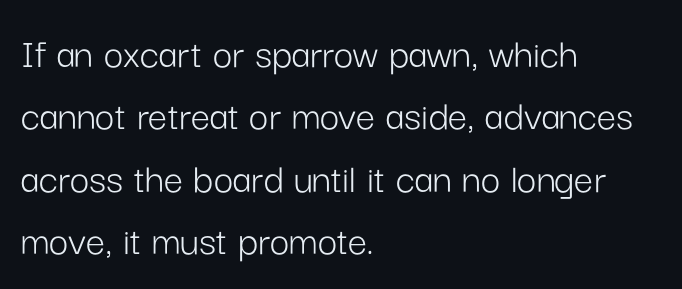
Q: Is the text bold? A: No.
Q: Is the text italic (slanted)? A: No, it is upright.
Q: Is the typeface a serif or a sans-serif typeface? A: Sans-serif.
Q: Is the text underlined? A: No.
Q: How is the paragraph aligned? A: Left-aligned.
Q: Is the spacing between letters normal or unusually wide? A: Normal.
Q: Is the spacing between lines tight, normal or loose? A: Normal.
Q: Width (condensed, normal, or wide)? A: Normal.
Q: Stroke contrast? A: Low.
Q: x-height? A: Medium.
Q: Monospaced? A: No.
